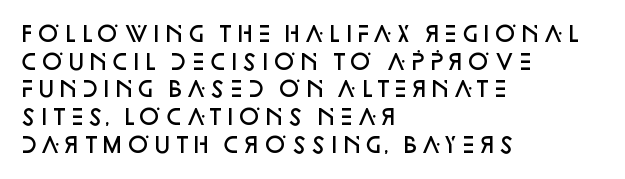
Q: Is the text bold? A: Semi-bold.
Q: Is the text italic (slanted)? A: No, it is upright.
Q: Is the text underlined? A: No.
Q: How is the paragraph aligned? A: Left-aligned.
Q: Is the spacing between letters normal or unusually wide? A: Normal.
Q: Is the spacing between lines tight, normal or loose? A: Normal.
